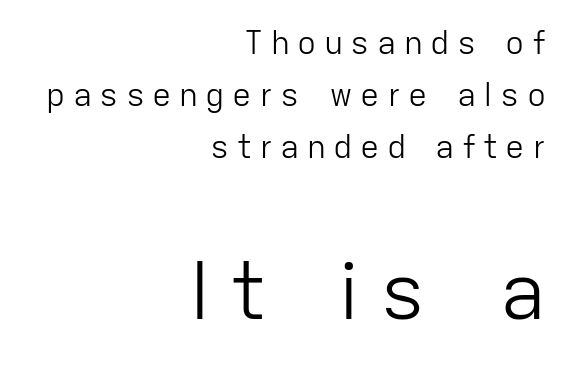
The image shows 79 px light sans-serif type, upright; set right-aligned, normal line spacing (1.62x), unusually wide letter spacing (+0.23 em), not underlined; the second (bottom) block is 2.47x larger; low stroke contrast and a medium x-height.
